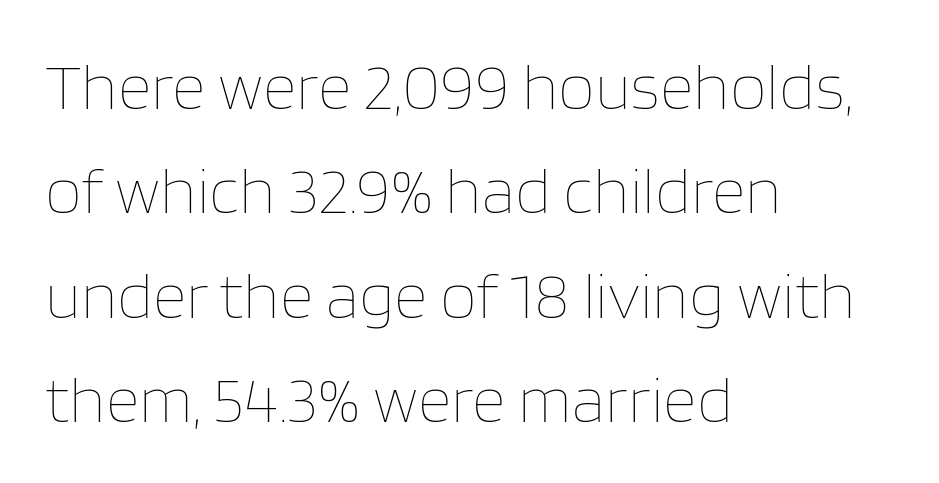
Between one letter and the next there's only the usual sliver of space. Lines of text with bare space underneath. The paragraph shown leans on its left margin. Varying glyph widths throughout — classic text-font behaviour. Interline gaps are of average width in this sample. Think standard paragraph weight, or any step lighter than that.
